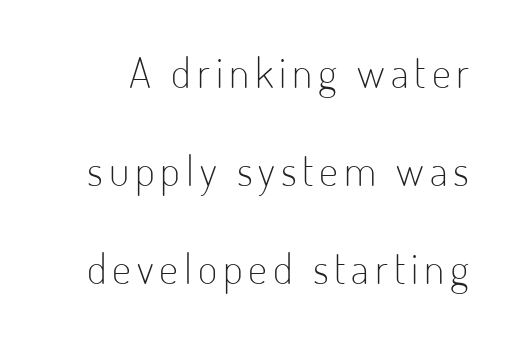
Tall strokes in this sample are plumb rather than angled. Vertical spacing — loose. Underlining? Definitely not there. A quiet, ordinary-to-light weight characterises the typeface. The face used here is proportionally spaced, like ordinary book or web type. Serifs: no, the terminals of the letterforms are clean.
